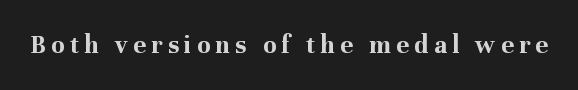
The image shows 27 px bold type, upright; set unusually wide letter spacing (+0.2 em), not underlined.
